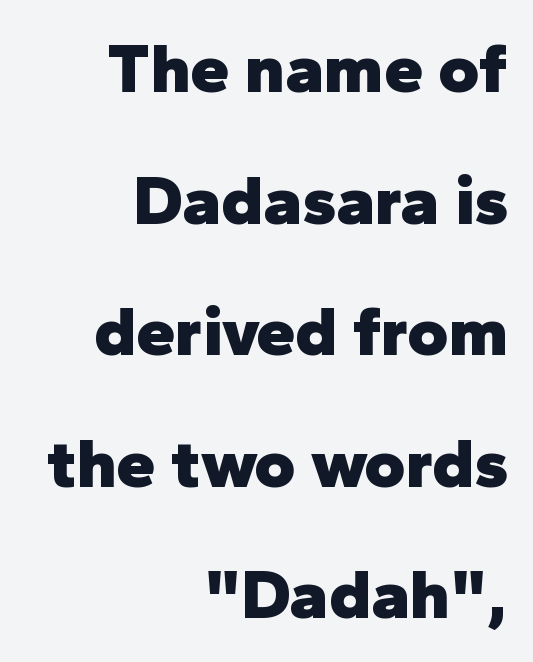
The image shows 70 px heavy sans-serif type, upright; set right-aligned, line spacing 1.88x, normal letter spacing, not underlined; low stroke contrast and a medium x-height.
